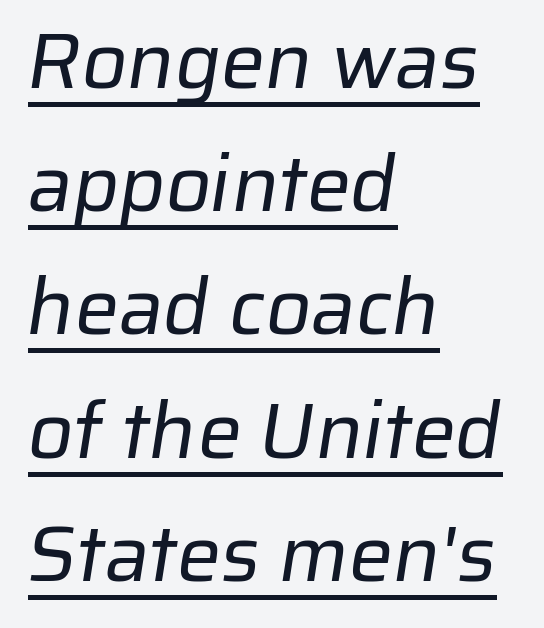
{"serif": "no", "bold": "no", "weight": "regular", "width": "normal", "stroke_contrast": "low", "x_height": "medium", "monospaced": "no", "underline": "yes", "align": "left", "line_spacing": "normal", "line_spacing_ratio": 1.56, "letter_spacing": "normal", "letter_spacing_em": 0.0, "glyph_px": 79}
